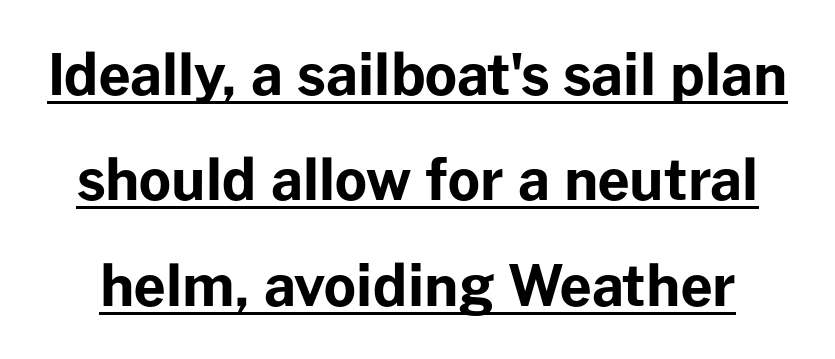
The image shows 56 px bold sans-serif type, upright; set line spacing 1.88x, normal letter spacing, underlined; low stroke contrast and a medium x-height.
